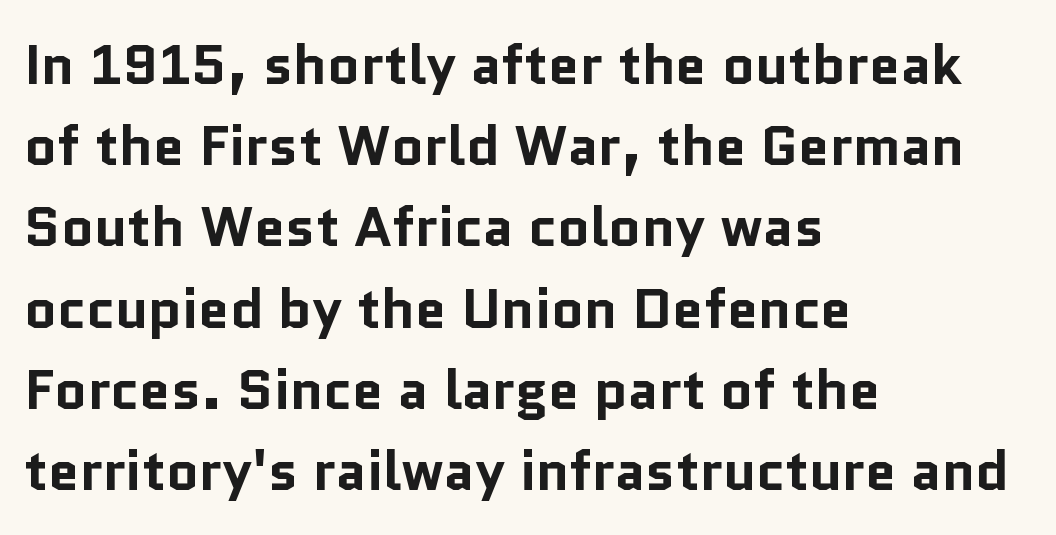
The image shows 56 px bold sans-serif type, upright; set left-aligned, normal line spacing (1.45x), normal letter spacing, not underlined; low stroke contrast and a medium x-height.
